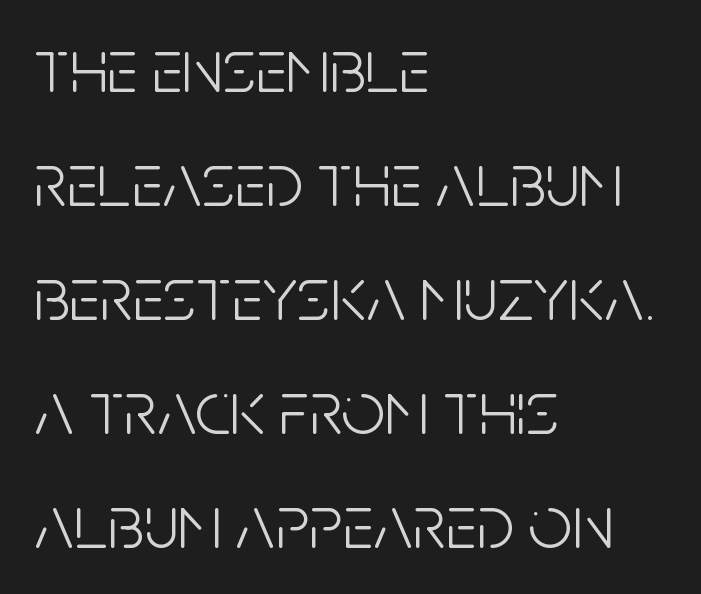
Q: Is the text bold? A: No.
Q: Is the text italic (slanted)? A: No, it is upright.
Q: Is the typeface a serif or a sans-serif typeface? A: Sans-serif.
Q: Is the text underlined? A: No.
Q: How is the paragraph aligned? A: Left-aligned.
Q: Is the spacing between letters normal or unusually wide? A: Normal.
Q: Is the spacing between lines tight, normal or loose? A: Normal.
Q: Width (condensed, normal, or wide)? A: Condensed.
Q: Stroke contrast? A: Low.
Q: x-height? A: Large.
Q: Monospaced? A: No.
